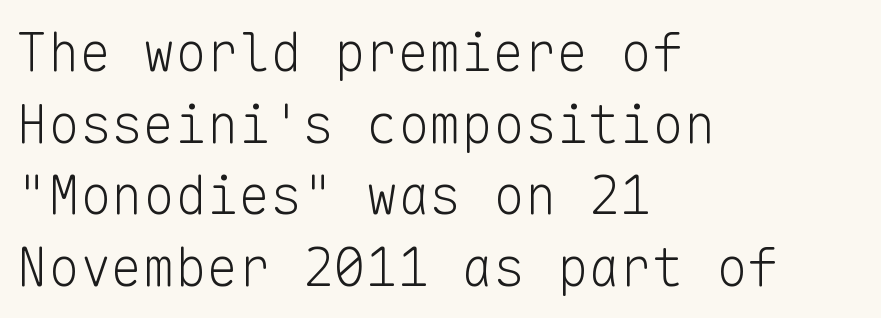
The image shows 53 px light sans-serif type, upright, monospaced; set left-aligned, normal line spacing (1.35x), normal letter spacing, not underlined; low stroke contrast and a medium x-height.
